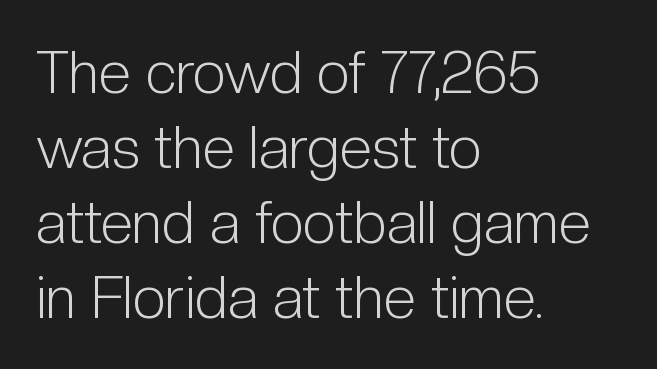
Decoration check: the copy has no underline. Posture: upright roman. What's the leading like? Ordinary, nothing unusual. You could call the tracking neutral — neither tight nor loose. The passage shown is not bold in any degree. Note the varied advance widths — an 'i' is clearly narrower than an 'm'.
